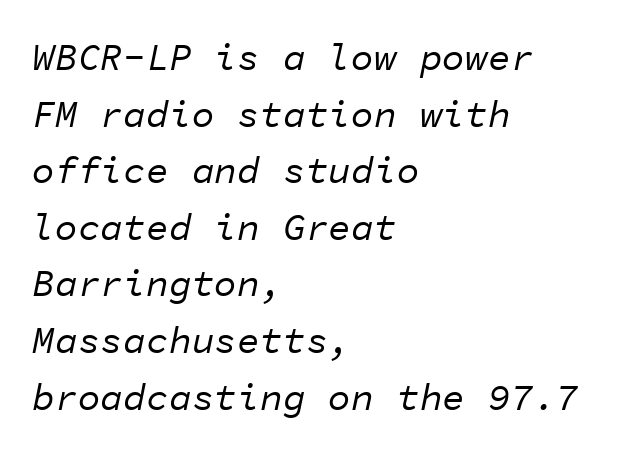
Q: Is the text bold? A: No.
Q: Is the text italic (slanted)? A: Yes, it leans right by about 11 degrees.
Q: Is the text underlined? A: No.
Q: How is the paragraph aligned? A: Left-aligned.
Q: Is the spacing between letters normal or unusually wide? A: Normal.
Q: Is the spacing between lines tight, normal or loose? A: Normal.
Q: Width (condensed, normal, or wide)? A: Normal.
Q: Stroke contrast? A: Low.
Q: x-height? A: Medium.
Q: Monospaced? A: Yes.
